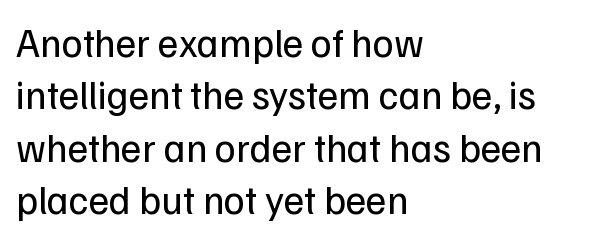
{"serif": "no", "italic": "no", "bold": "no", "weight": "regular", "width": "normal", "stroke_contrast": "low", "x_height": "medium", "monospaced": "no", "underline": "no", "align": "left", "line_spacing": "normal", "line_spacing_ratio": 1.31, "letter_spacing": "normal", "letter_spacing_em": 0.0, "glyph_px": 40}
